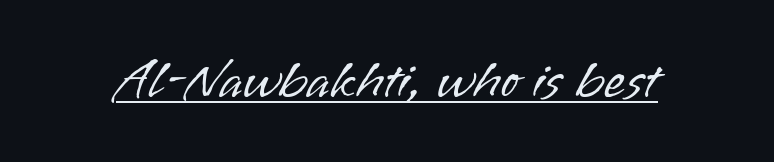
The image shows 55 px light sans-serif type; set normal letter spacing, underlined; low stroke contrast and a small x-height.
